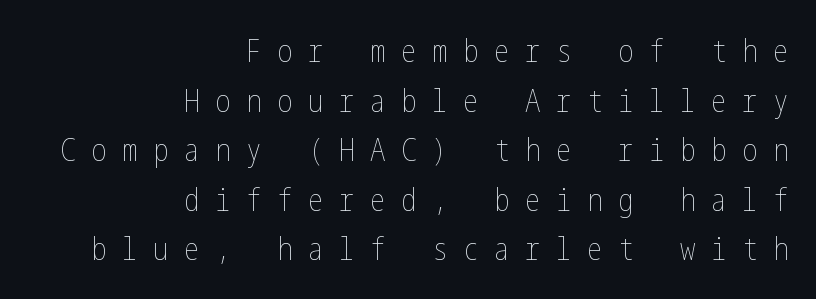
In terms of leading, this rendering sits right in the middle. The lettering stays uniformly vertical, giving the passage a roman look. Casual observation: everything's shoved over to the right. Stems and bowls with no extra thickness — not bold. Check under the words: just untouched page.
